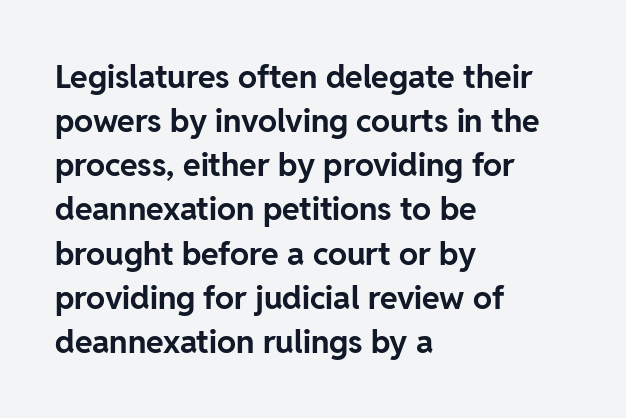
{"serif": "no", "italic": "no", "bold": "yes", "weight": "bold", "width": "normal", "stroke_contrast": "low", "x_height": "medium", "monospaced": "no", "underline": "no", "align": "left", "line_spacing": "normal", "line_spacing_ratio": 1.38, "letter_spacing": "normal", "letter_spacing_em": 0.0, "glyph_px": 32}
